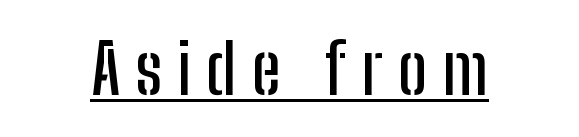
The image shows 69 px condensed sans-serif type, upright; set unusually wide letter spacing (+0.22 em), underlined; low stroke contrast and a medium x-height.
